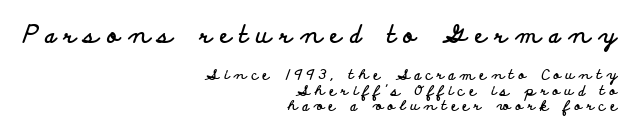
The image shows 24 px bold type; set right-aligned, tight line spacing (1.14x), unusually wide letter spacing (+0.35 em), not underlined; the first (top) block is 1.71x larger.
